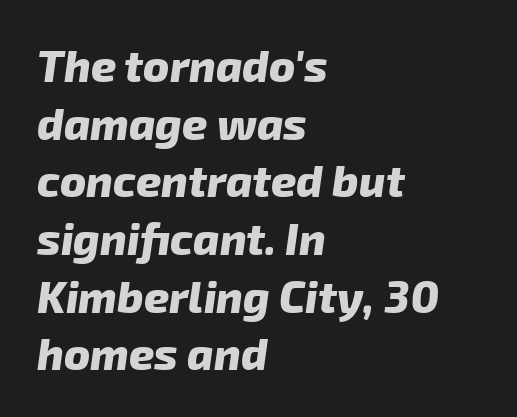
Unlike a traditional serif, this face leaves its strokes unadorned. Students, note that the glyphs here touch the page at normal intervals. Whoever set this chose a conventional vertical rhythm. Which margin do the lines hug? The left one — the right edge is uneven. Each letter keeps its own natural width here, so spacing adapts to shape.
